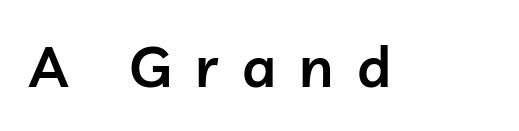
{"serif": "no", "italic": "no", "bold": "semi", "weight": "semibold", "width": "normal", "stroke_contrast": "low", "x_height": "medium", "monospaced": "no", "underline": "no", "letter_spacing": "wide", "letter_spacing_em": 0.41, "glyph_px": 57}
